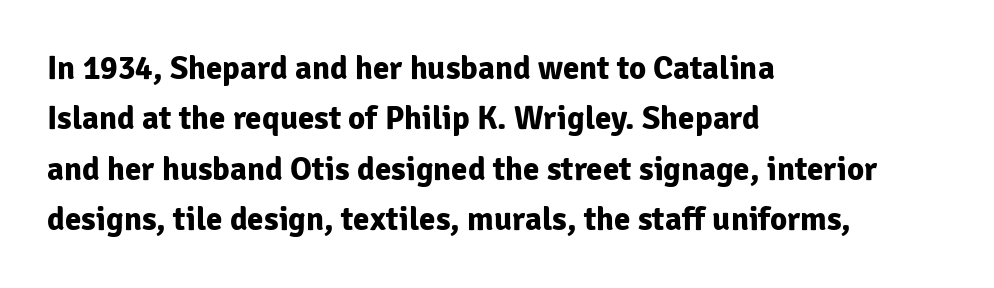
The image shows 33 px bold sans-serif type, upright; set left-aligned, normal line spacing (1.53x), normal letter spacing, not underlined; low stroke contrast and a medium x-height.
